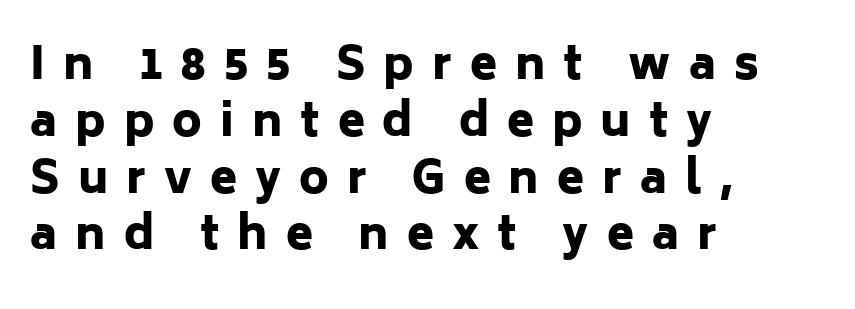
{"serif": "no", "italic": "no", "bold": "yes", "weight": "heavy", "width": "normal", "stroke_contrast": "low", "x_height": "medium", "monospaced": "no", "underline": "no", "align": "left", "line_spacing": "normal", "line_spacing_ratio": 1.29, "letter_spacing": "wide", "letter_spacing_em": 0.41, "glyph_px": 44}
